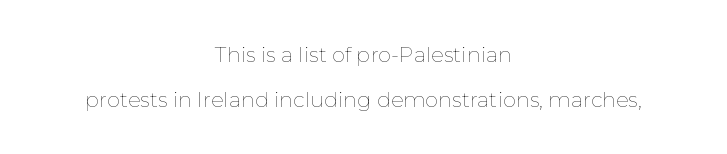
The image shows 21 px text type, upright; set centered, loose line spacing (2.14x), normal letter spacing, not underlined.
